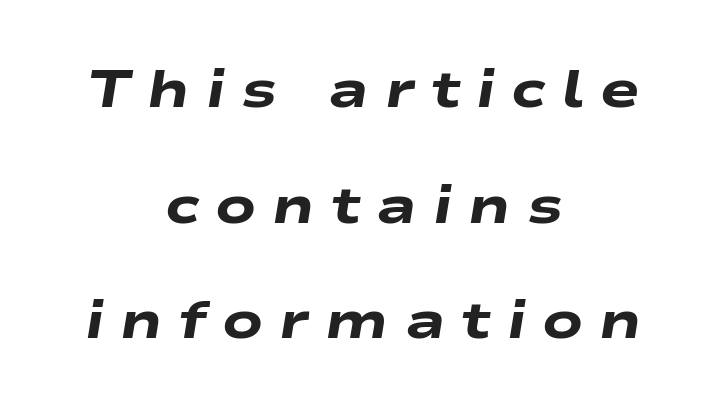
The image shows 53 px heavy, wide type, italic (leaning right); set centered, loose line spacing (2.18x), unusually wide letter spacing (+0.3 em), not underlined; low stroke contrast and a medium x-height.
